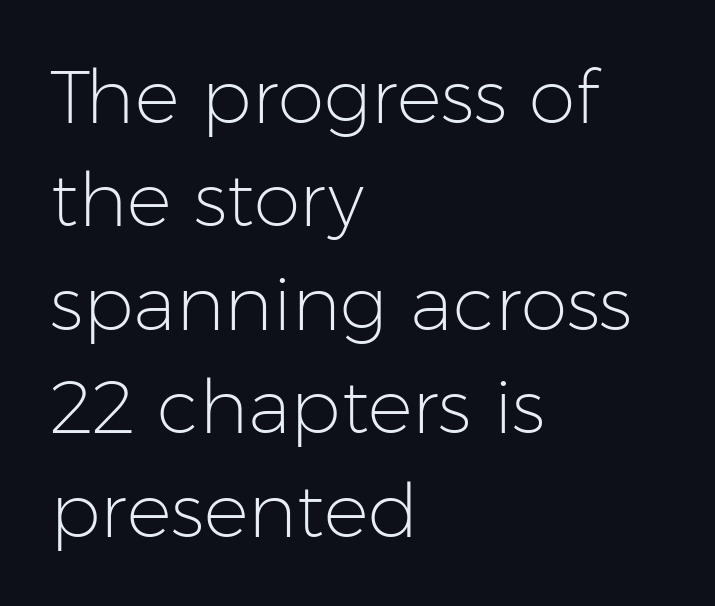
Q: Is the text bold? A: No.
Q: Is the text italic (slanted)? A: No, it is upright.
Q: Is the typeface a serif or a sans-serif typeface? A: Sans-serif.
Q: Is the text underlined? A: No.
Q: How is the paragraph aligned? A: Left-aligned.
Q: Is the spacing between letters normal or unusually wide? A: Normal.
Q: Is the spacing between lines tight, normal or loose? A: Normal.
Q: Width (condensed, normal, or wide)? A: Normal.
Q: Stroke contrast? A: Low.
Q: x-height? A: Medium.
Q: Monospaced? A: No.
